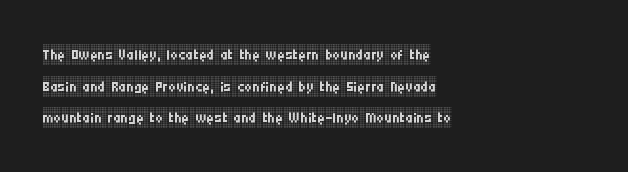
Style check: upright. Leftover space on each line is placed entirely after the last word. The rows are spaced the way most documents space them. The font is comparable to plain body text, perhaps lighter. Honestly, there is no underline to notice here at all. Nobody touched the tracking dial on this one.
